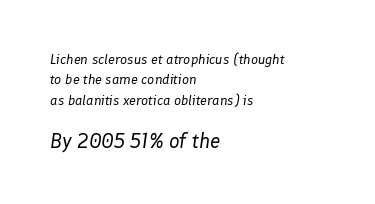
{"italic": "yes", "lean": "right", "slant_degrees": 8, "bold": "no", "underline": "no", "align": "left", "line_spacing": "normal", "line_spacing_ratio": 1.45, "letter_spacing": "normal", "letter_spacing_em": 0.0, "larger_block": "second", "size_ratio": 1.5, "glyph_px": 21}
